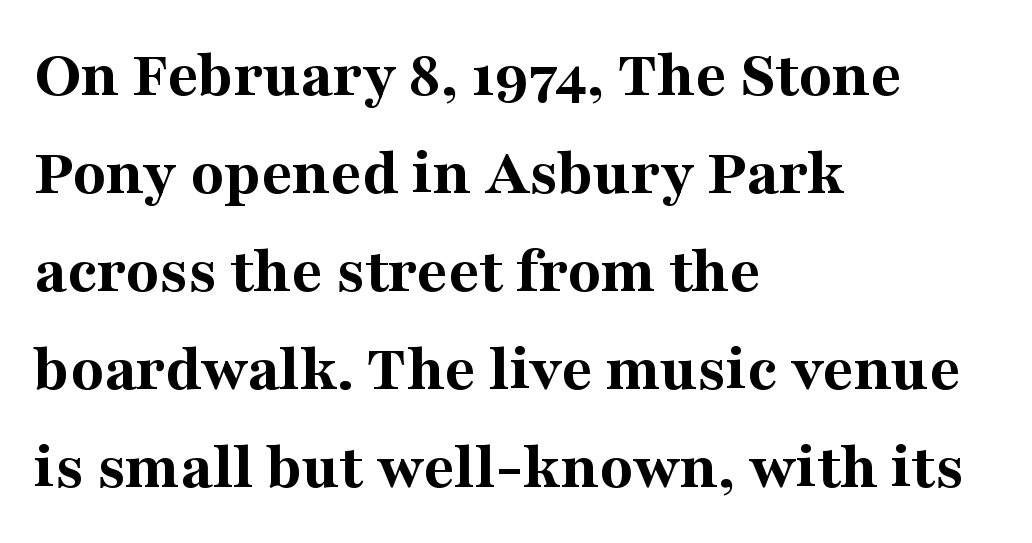
Q: Is the text bold? A: Yes.
Q: Is the text italic (slanted)? A: No, it is upright.
Q: Is the typeface a serif or a sans-serif typeface? A: Serif.
Q: Is the text underlined? A: No.
Q: How is the paragraph aligned? A: Left-aligned.
Q: Is the spacing between letters normal or unusually wide? A: Normal.
Q: Is the spacing between lines tight, normal or loose? A: Normal.
Q: Width (condensed, normal, or wide)? A: Normal.
Q: Stroke contrast? A: Medium.
Q: x-height? A: Medium.
Q: Monospaced? A: No.
